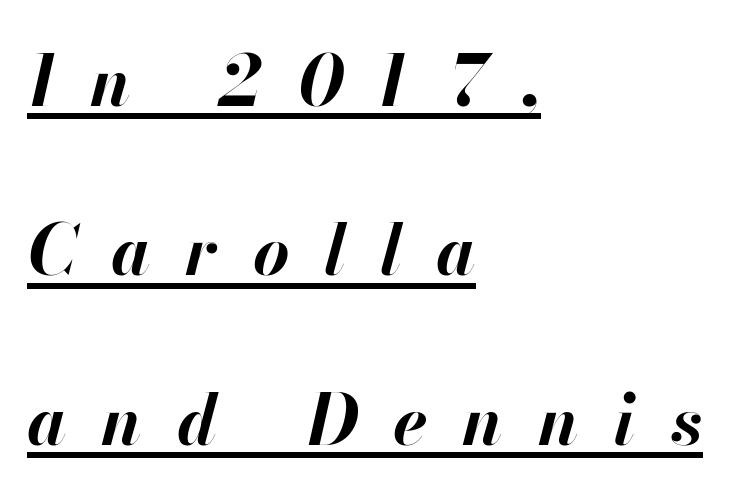
Teacher's note: observe the even left margin — that is flush-left alignment. The typesetting leans heavy: a genuine bold. Does a line run under the words? Yes, clearly. Designer's note — italics engaged.
